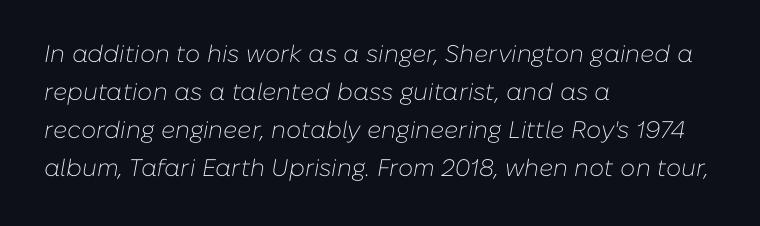
The face used here is rendered with its standard letterfit. Short and long lines alike share a common starting point at left. A typesetter would mark this as italic. The face looks like a standard text weight, possibly lighter. Underlining? Definitely not there. Interline gaps are of average width in this sample.
